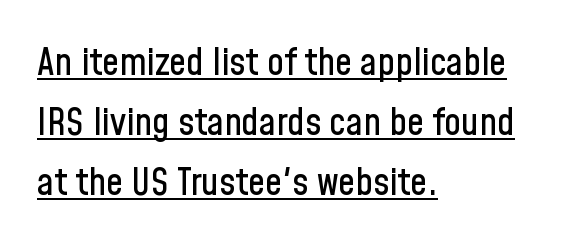
How would I describe the line gaps? Plain and ordinary. Each letter keeps its own natural width here, so spacing adapts to shape. Serifs: no, the terminals of the letterforms are clean. Is the letter spacing exaggerated? No — it looks like the ordinary default. Glance below the letters and you will spot a drawn line.
